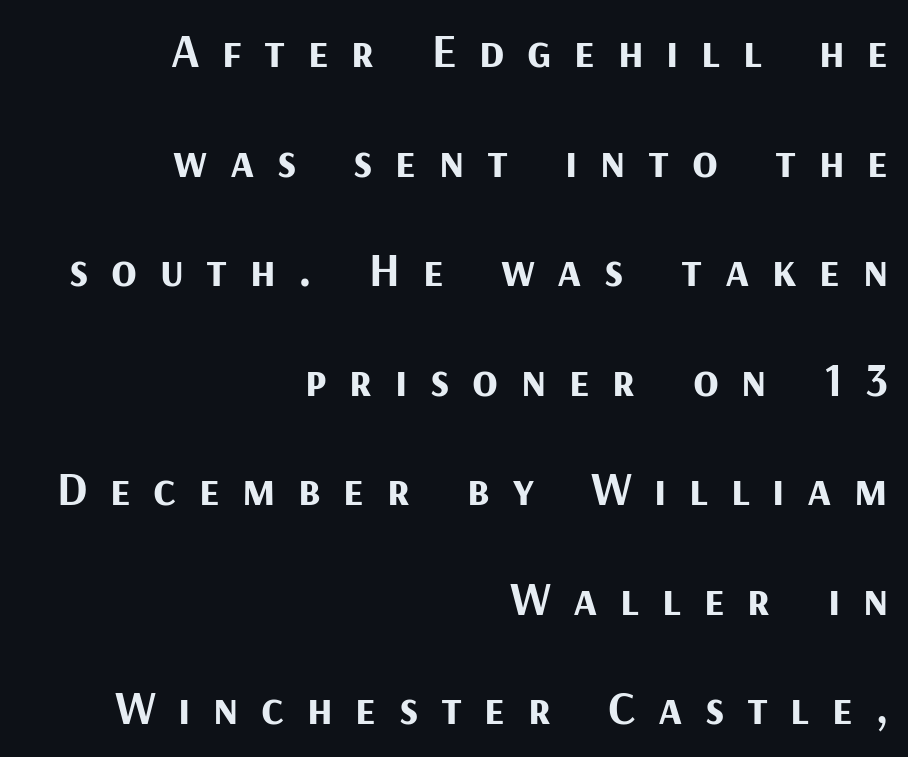
The image shows 47 px bold sans-serif type, upright; set right-aligned, loose line spacing (2.33x), unusually wide letter spacing (+0.48 em), not underlined; medium stroke contrast and a medium x-height.
